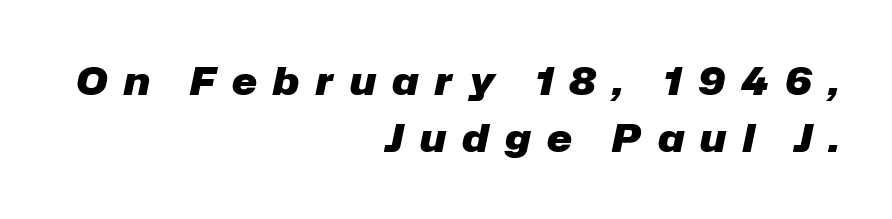
The image shows 38 px heavy type, italic (leaning right); set right-aligned, normal line spacing (1.51x), unusually wide letter spacing (+0.44 em), not underlined; low stroke contrast and a medium x-height.
